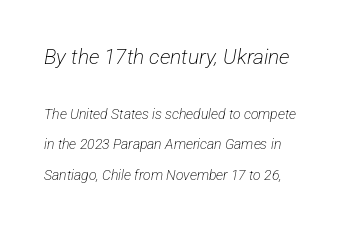
{"bold": "no", "underline": "no", "align": "left", "line_spacing": "loose", "line_spacing_ratio": 2.16, "letter_spacing": "normal", "letter_spacing_em": 0.0, "larger_block": "first", "size_ratio": 1.5, "glyph_px": 21}
